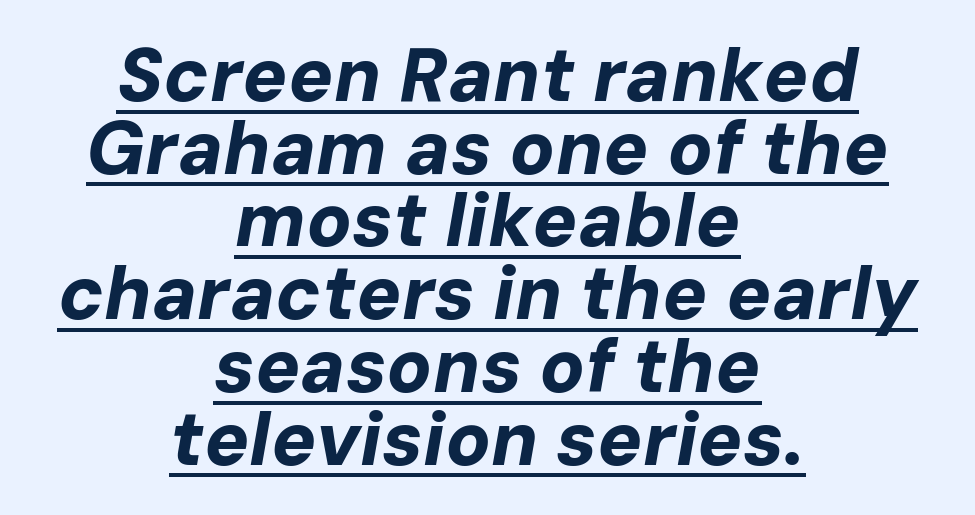
Q: Is the text bold? A: Yes.
Q: Is the text italic (slanted)? A: Yes, it leans right by about 10 degrees.
Q: Is the text underlined? A: Yes.
Q: How is the paragraph aligned? A: Centered.
Q: Is the spacing between letters normal or unusually wide? A: Normal.
Q: Is the spacing between lines tight, normal or loose? A: Tight.
Q: Width (condensed, normal, or wide)? A: Normal.
Q: Stroke contrast? A: Low.
Q: x-height? A: Medium.
Q: Monospaced? A: No.
